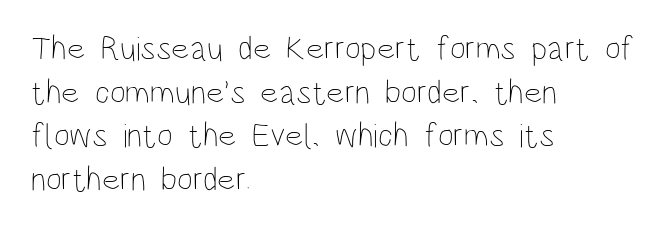
The image shows 34 px thin, condensed type, upright; set left-aligned, normal line spacing (1.28x), normal letter spacing, not underlined; low stroke contrast and a large x-height.
